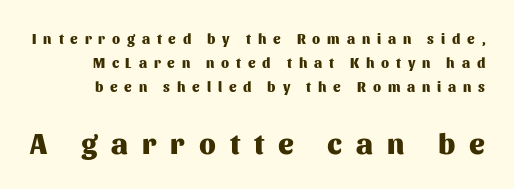
{"serif": "no", "italic": "no", "bold": "yes", "weight": "heavy", "width": "normal", "stroke_contrast": "medium", "x_height": "medium", "monospaced": "no", "underline": "no", "line_spacing": "normal", "line_spacing_ratio": 1.7, "letter_spacing": "wide", "letter_spacing_em": 0.49, "larger_block": "second", "size_ratio": 2.07, "glyph_px": 29}
